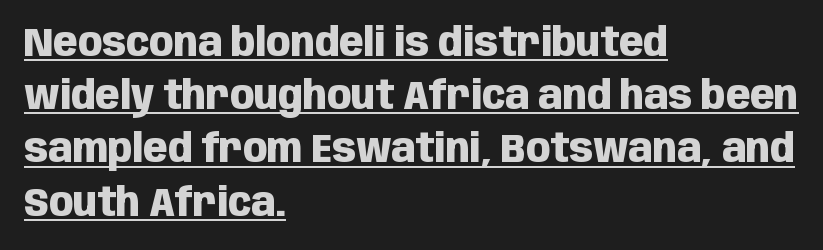
{"serif": "no", "italic": "no", "bold": "yes", "weight": "heavy", "width": "condensed", "stroke_contrast": "low", "x_height": "large", "monospaced": "no", "underline": "yes", "align": "left", "line_spacing": "normal", "line_spacing_ratio": 1.33, "letter_spacing": "normal", "letter_spacing_em": 0.0, "glyph_px": 40}
